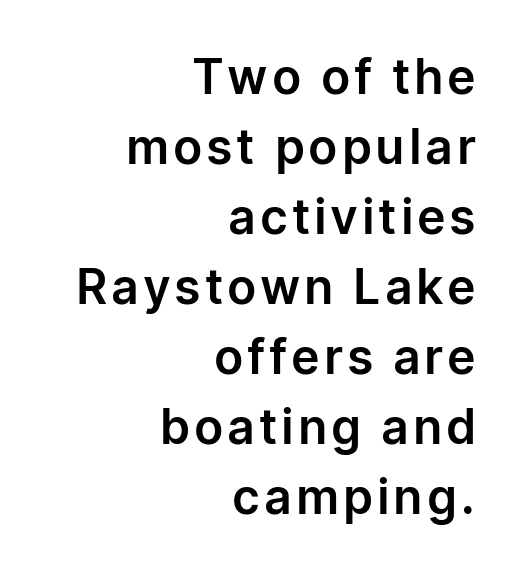
A typesetter would label this face a sans. When letters stand straight like this, we call the style roman or upright. The paragraph has a hard right edge and a soft left edge. Looks like regular typesetting: each glyph gets only the width it needs.
